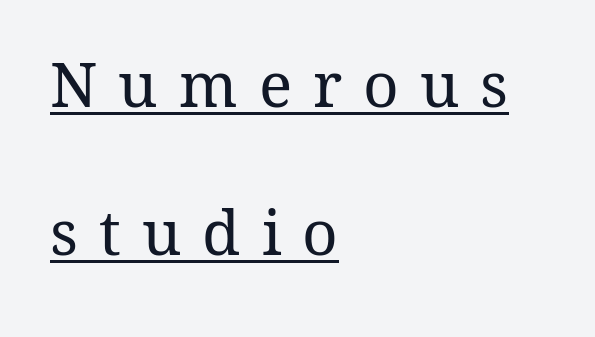
{"italic": "no", "bold": "no", "weight": "regular", "width": "normal", "stroke_contrast": "medium", "x_height": "medium", "monospaced": "no", "underline": "yes", "align": "left", "line_spacing": "loose", "line_spacing_ratio": 2.39, "letter_spacing": "wide", "letter_spacing_em": 0.34, "glyph_px": 62}
